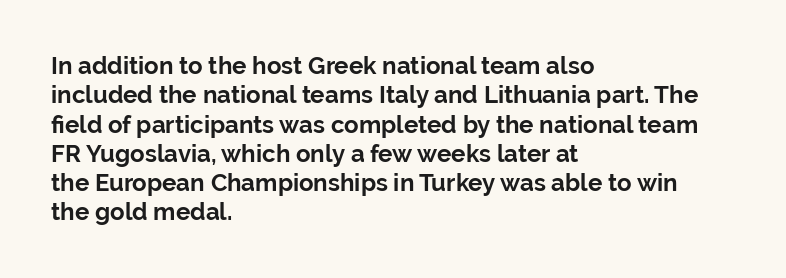
Check the space under the baseline: it is left empty. Words appear dense and cohesive because spacing is normal. Summary of weight: heavy, a full bold. Caption: multi-line text, flush left, ragged right.
